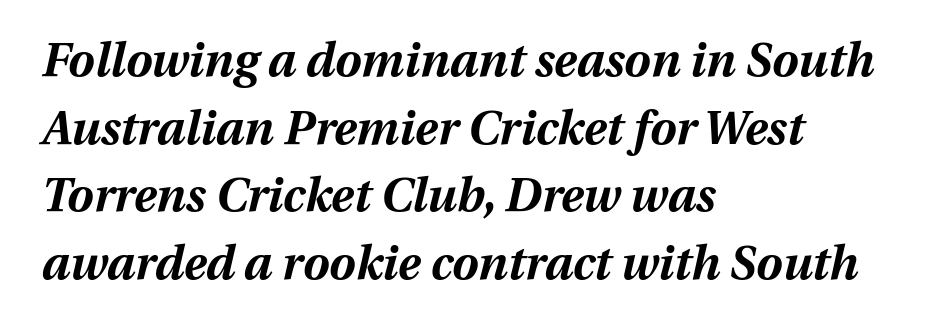
Emphasis-style slanted type is in use. Beneath every word, the page is bare. The passage shown stacks its lines at a standard gap. Each letter keeps its own natural width here, so spacing adapts to shape.
